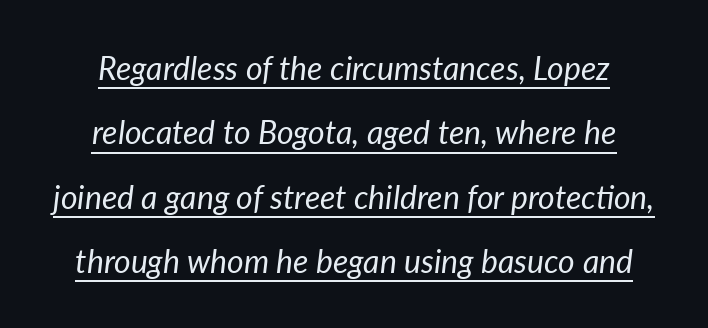
Q: Is the text bold? A: No.
Q: Is the text italic (slanted)? A: Yes, it leans right by about 7 degrees.
Q: Is the text underlined? A: Yes.
Q: Is the spacing between letters normal or unusually wide? A: Normal.
Q: Is the spacing between lines tight, normal or loose? A: Loose.
Q: Width (condensed, normal, or wide)? A: Normal.
Q: Stroke contrast? A: Low.
Q: x-height? A: Medium.
Q: Monospaced? A: No.
